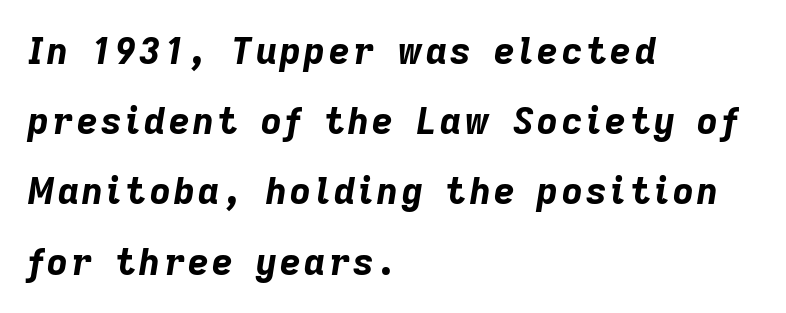
{"italic": "yes", "lean": "right", "slant_degrees": 9, "bold": "yes", "weight": "bold", "width": "normal", "stroke_contrast": "low", "x_height": "medium", "monospaced": "no", "underline": "no", "align": "left", "line_spacing": "loose", "line_spacing_ratio": 1.95, "glyph_px": 36}
